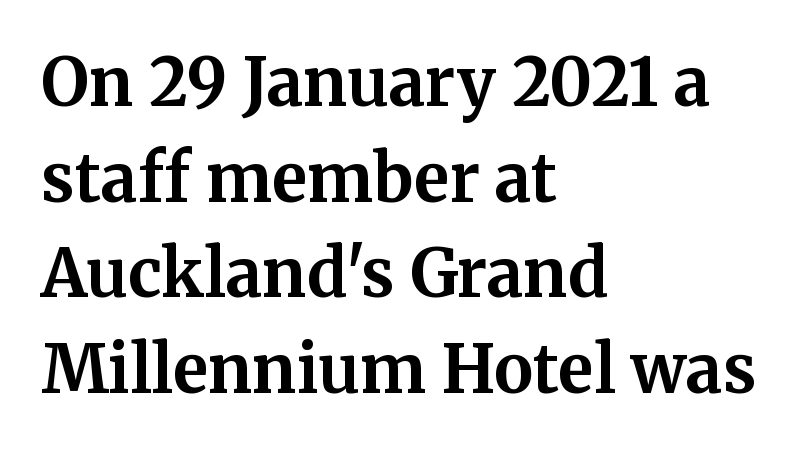
Spacing between characters is what you'd get straight out of the box. The leading is moderate, giving the passage an even texture. Any mark beneath the type? The region is blank. The typography opts for an upright posture over an oblique one. Type style note: has serifs.
